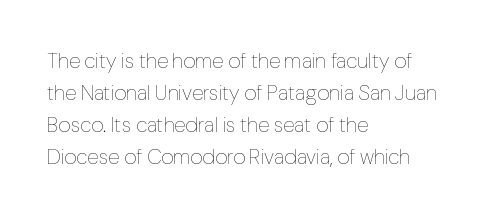
Is the block centered? No — it sits flush against the left margin. Honestly, the row spacing looks completely unremarkable. Check under the words: just untouched page. Ascenders rise straight up at ninety degrees. Nobody touched the tracking dial on this one.
